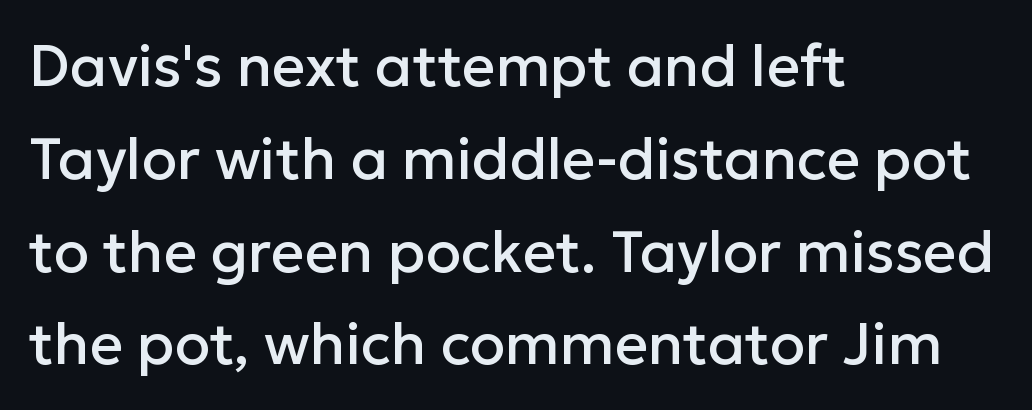
The line texture is even and compact thanks to regular tracking. Notice how the stems are strictly vertical — no italics here. If you measured baseline to baseline, you'd find a middling distance. The foot of each line stays bare and open. The passage shown is typed in a proportional face where columns would drift.
